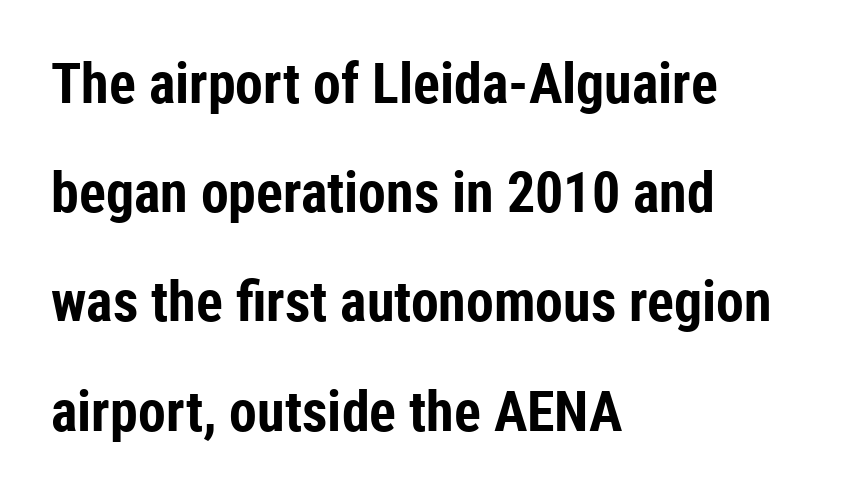
Q: Is the text bold? A: Yes.
Q: Is the text italic (slanted)? A: No, it is upright.
Q: Is the typeface a serif or a sans-serif typeface? A: Sans-serif.
Q: Is the text underlined? A: No.
Q: How is the paragraph aligned? A: Left-aligned.
Q: Is the spacing between letters normal or unusually wide? A: Normal.
Q: Is the spacing between lines tight, normal or loose? A: Loose.
Q: Width (condensed, normal, or wide)? A: Condensed.
Q: Stroke contrast? A: Low.
Q: x-height? A: Medium.
Q: Monospaced? A: No.
